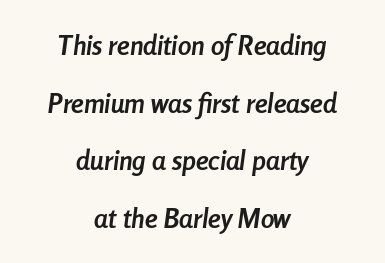
The image shows 27 px bold type, italic (leaning right); set centered, loose line spacing (2.13x), normal letter spacing, not underlined.
